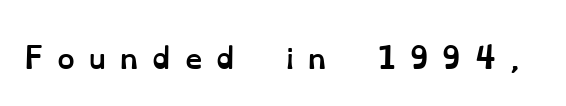
{"italic": "no", "bold": "yes", "weight": "semibold", "width": "normal", "stroke_contrast": "low", "x_height": "small", "monospaced": "no", "underline": "no", "letter_spacing": "wide", "letter_spacing_em": 0.5, "glyph_px": 28}
